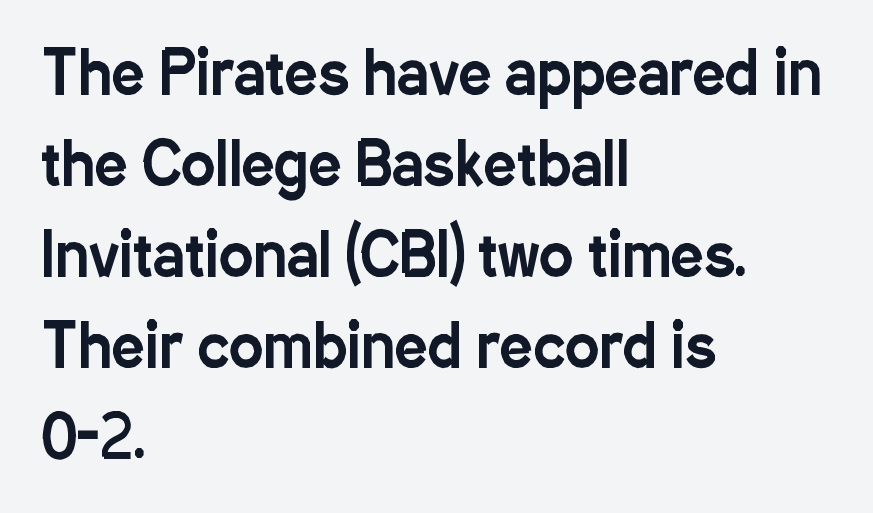
Check where the strokes stop: nothing finishes them off — pure sans. The axis of the letterforms is exactly vertical. No extra tracking has been applied to these lines. The paragraph has a hard left edge and a soft right edge.
